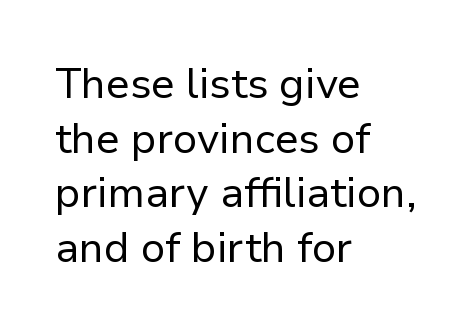
Q: Is the text bold? A: No.
Q: Is the text italic (slanted)? A: No, it is upright.
Q: Is the typeface a serif or a sans-serif typeface? A: Sans-serif.
Q: Is the text underlined? A: No.
Q: How is the paragraph aligned? A: Left-aligned.
Q: Is the spacing between letters normal or unusually wide? A: Normal.
Q: Is the spacing between lines tight, normal or loose? A: Normal.
Q: Width (condensed, normal, or wide)? A: Normal.
Q: Stroke contrast? A: Low.
Q: x-height? A: Medium.
Q: Monospaced? A: No.
